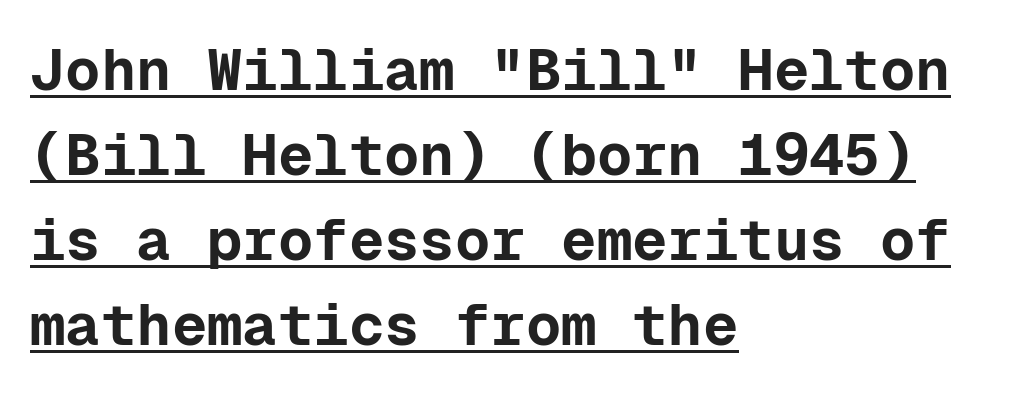
{"serif": "no", "italic": "no", "bold": "yes", "weight": "bold", "width": "normal", "stroke_contrast": "low", "x_height": "medium", "monospaced": "yes", "underline": "yes", "align": "left", "line_spacing": "normal", "line_spacing_ratio": 1.44, "letter_spacing": "normal", "letter_spacing_em": 0.0, "glyph_px": 59}
